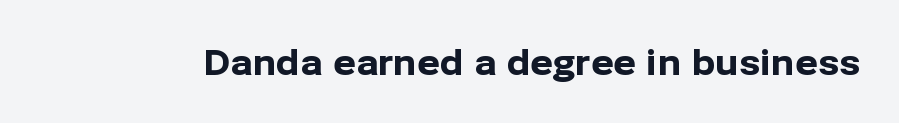
Q: Is the text bold? A: Yes.
Q: Is the text italic (slanted)? A: No, it is upright.
Q: Is the typeface a serif or a sans-serif typeface? A: Sans-serif.
Q: Is the text underlined? A: No.
Q: Is the spacing between letters normal or unusually wide? A: Normal.
Q: Width (condensed, normal, or wide)? A: Normal.
Q: Stroke contrast? A: Low.
Q: x-height? A: Medium.
Q: Monospaced? A: No.
